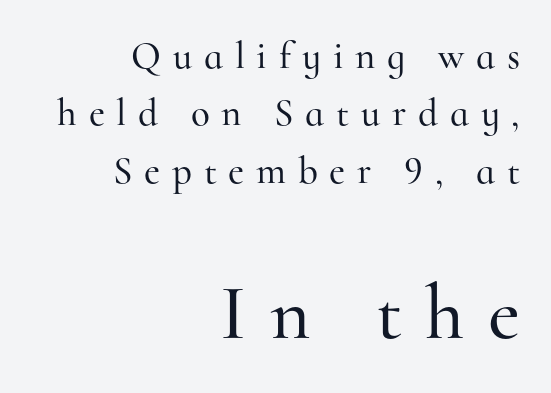
The image shows 78 px serif type, upright; set right-aligned, normal line spacing (1.47x), unusually wide letter spacing (+0.3 em), not underlined; the second (bottom) block is 2.0x larger; high stroke contrast and a small x-height.
